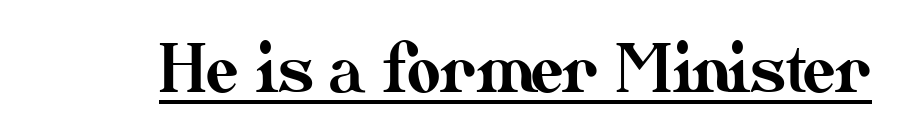
Posture: upright roman. You could not count columns in this text — the font is proportionally spaced. These characters rest on top of a visible drawn line. Tracking here is standard; glyphs follow each other at the usual distance.
